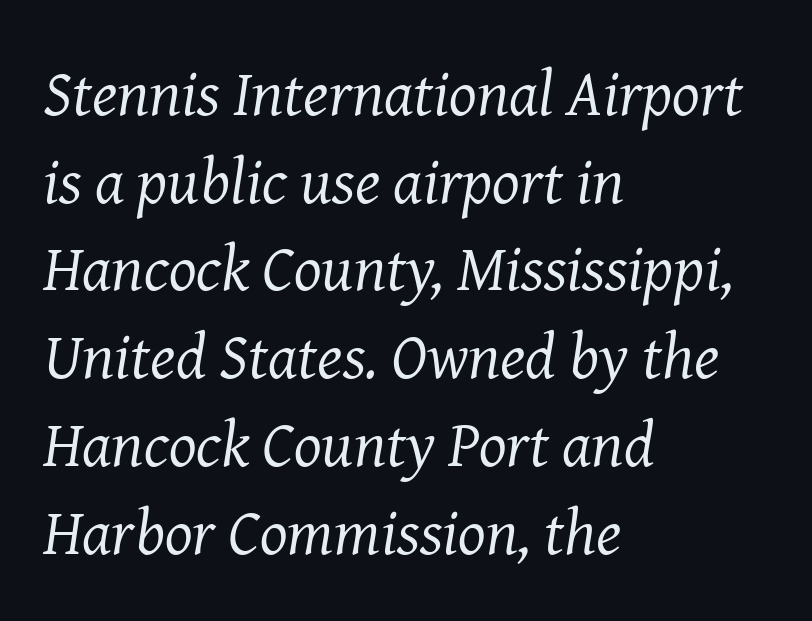
The image shows 65 px regular-weight serif type, italic (leaning right); set left-aligned, normal line spacing (1.35x), normal letter spacing, not underlined; medium stroke contrast and a medium x-height.
